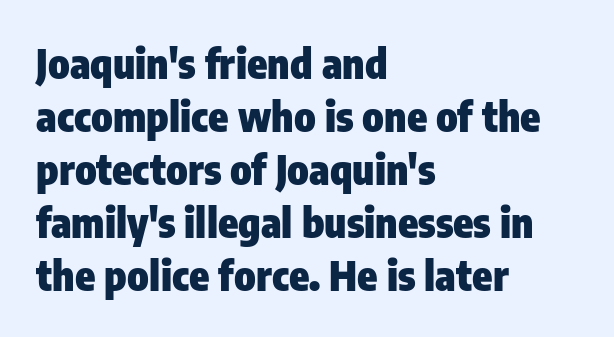
{"serif": "no", "italic": "no", "bold": "yes", "weight": "heavy", "width": "condensed", "stroke_contrast": "low", "x_height": "medium", "monospaced": "no", "underline": "no", "align": "left", "line_spacing": "normal", "line_spacing_ratio": 1.29, "letter_spacing": "normal", "letter_spacing_em": 0.0, "glyph_px": 41}
